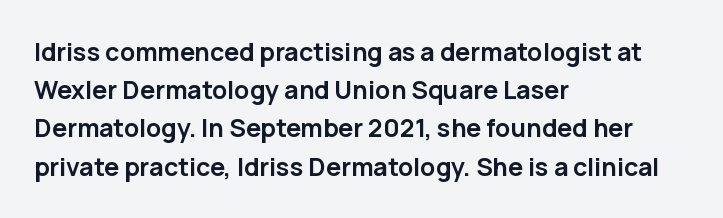
The image shows 25 px bold type, upright; set left-aligned, normal line spacing (1.53x), normal letter spacing, not underlined.
